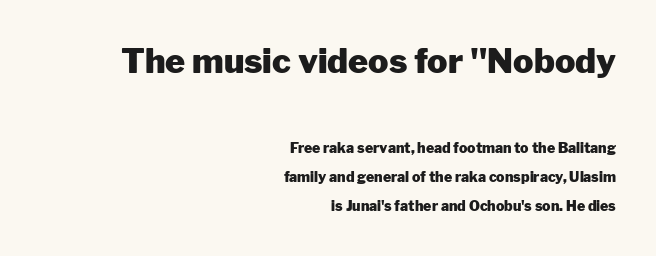
{"serif": "no", "italic": "no", "bold": "yes", "weight": "heavy", "width": "normal", "stroke_contrast": "low", "x_height": "medium", "monospaced": "no", "underline": "no", "align": "right", "line_spacing": "loose", "line_spacing_ratio": 2.1, "letter_spacing": "normal", "letter_spacing_em": 0.0, "larger_block": "first", "size_ratio": 2.43, "glyph_px": 34}
